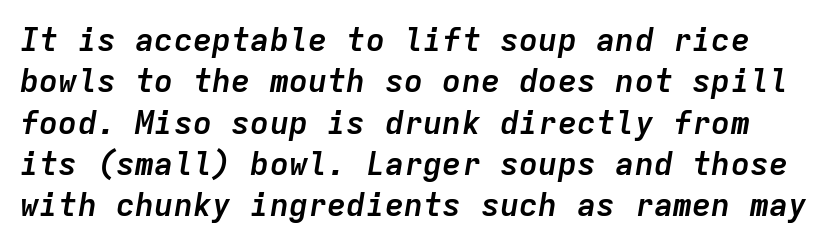
Q: Is the text bold? A: Yes.
Q: Is the text italic (slanted)? A: Yes, it leans right by about 9 degrees.
Q: Is the text underlined? A: No.
Q: Is the spacing between letters normal or unusually wide? A: Normal.
Q: Is the spacing between lines tight, normal or loose? A: Normal.
Q: Width (condensed, normal, or wide)? A: Normal.
Q: Stroke contrast? A: Low.
Q: x-height? A: Medium.
Q: Monospaced? A: Yes.
